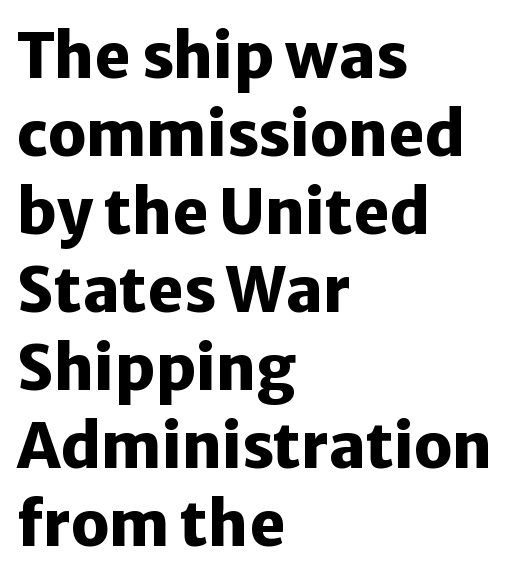
The image shows 61 px heavy sans-serif type, upright; set left-aligned, normal line spacing (1.28x), normal letter spacing, not underlined; low stroke contrast and a medium x-height.
